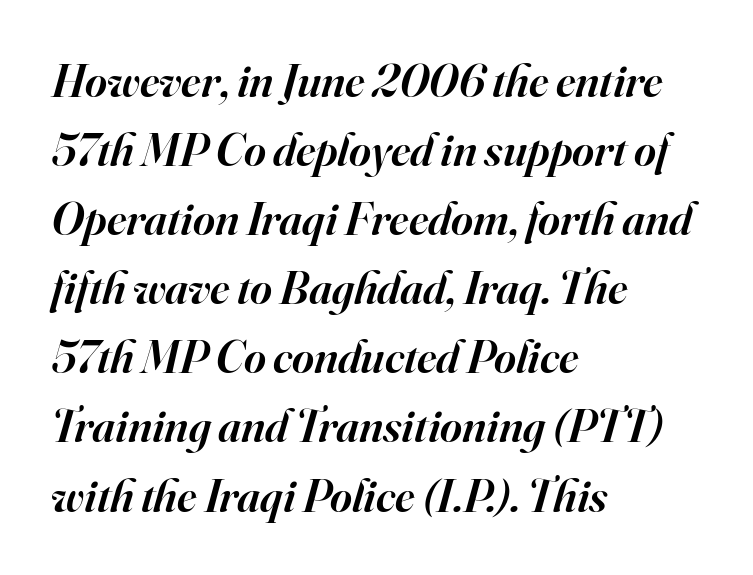
The image shows 47 px semibold serif type, italic (leaning right); set left-aligned, normal line spacing (1.47x), normal letter spacing, not underlined; high stroke contrast and a small x-height.
